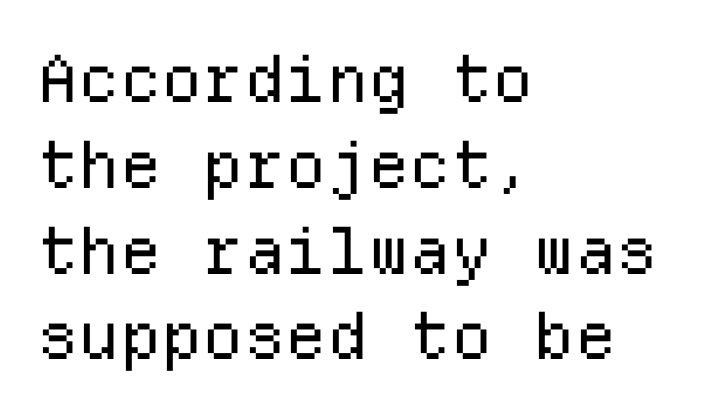
{"serif": "no", "italic": "no", "bold": "no", "weight": "regular", "width": "normal", "stroke_contrast": "low", "x_height": "medium", "monospaced": "yes", "underline": "no", "align": "left", "line_spacing": "normal", "line_spacing_ratio": 1.32, "letter_spacing": "normal", "letter_spacing_em": 0.0, "glyph_px": 65}
